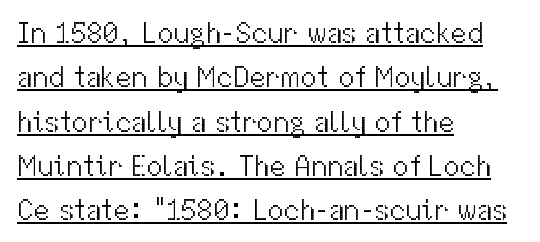
The image shows 29 px light sans-serif type, upright; set left-aligned, normal line spacing (1.53x), normal letter spacing, underlined; medium stroke contrast and a medium x-height.
